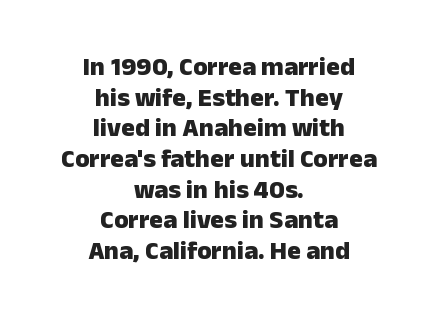
{"italic": "no", "bold": "yes", "underline": "no", "align": "center", "line_spacing_ratio": 1.18, "letter_spacing": "normal", "letter_spacing_em": 0.0, "glyph_px": 26}
